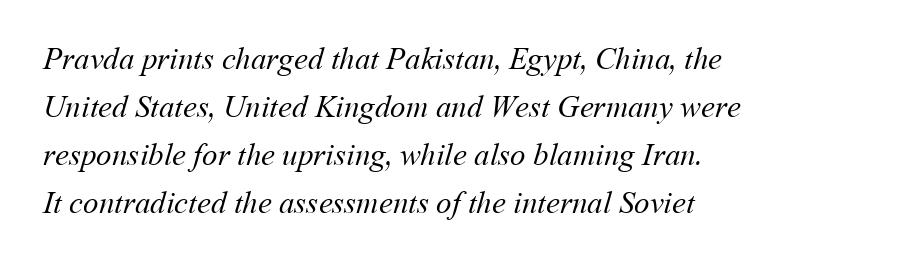
The image shows 31 px regular-weight type; set left-aligned, normal line spacing (1.55x), normal letter spacing, not underlined; medium stroke contrast and a medium x-height.
